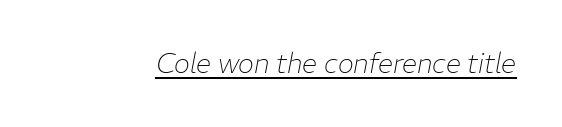
{"italic": "yes", "lean": "right", "slant_degrees": 11, "bold": "no", "underline": "yes", "letter_spacing": "normal", "letter_spacing_em": 0.0, "glyph_px": 27}
